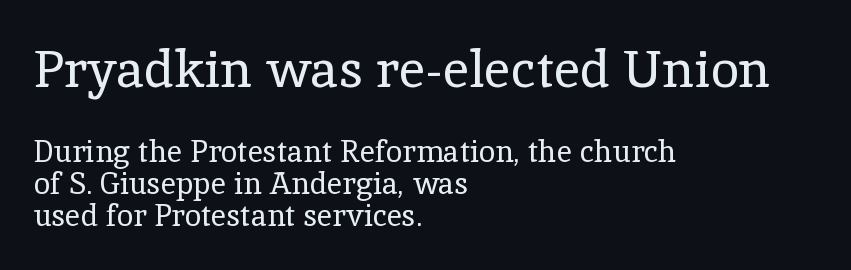
A quiet, ordinary-to-light weight characterises the typeface. The letters stand upright; this is a roman face. The type is set solid horizontally, with unmodified tracking. A typesetter would call this proportional, since set widths differ per character. Nobody drew a line under any word here. The compositor pushed each line to the left boundary.
